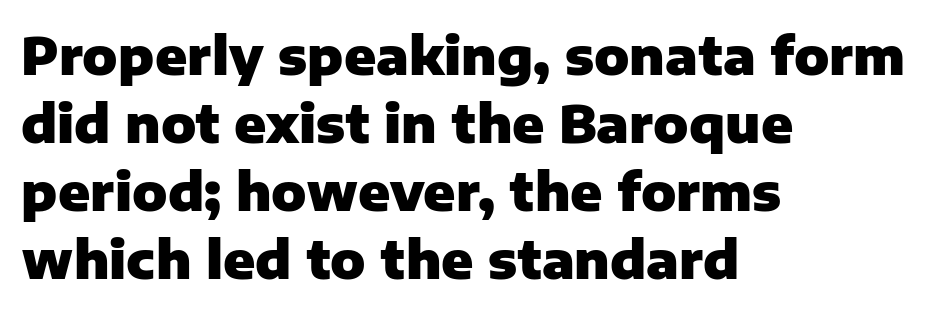
{"serif": "no", "italic": "no", "bold": "yes", "weight": "heavy", "width": "normal", "stroke_contrast": "low", "x_height": "medium", "monospaced": "no", "underline": "no", "align": "left", "line_spacing": "normal", "line_spacing_ratio": 1.31, "letter_spacing": "normal", "letter_spacing_em": 0.0, "glyph_px": 52}
